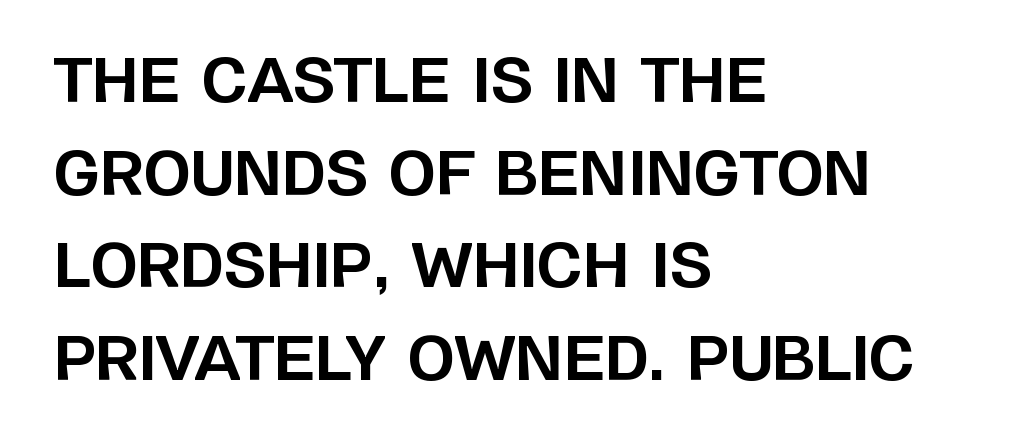
{"serif": "no", "italic": "no", "bold": "yes", "weight": "bold", "width": "normal", "stroke_contrast": "low", "x_height": "large", "monospaced": "no", "underline": "no", "align": "left", "line_spacing": "normal", "line_spacing_ratio": 1.52, "letter_spacing": "normal", "letter_spacing_em": 0.0, "glyph_px": 61}
